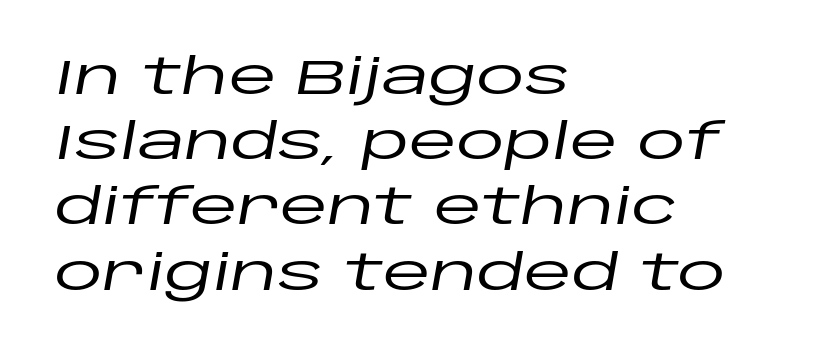
Q: Is the text italic (slanted)? A: Yes, it leans right by about 10 degrees.
Q: Is the text underlined? A: No.
Q: How is the paragraph aligned? A: Left-aligned.
Q: Is the spacing between letters normal or unusually wide? A: Normal.
Q: Is the spacing between lines tight, normal or loose? A: Normal.
Q: Width (condensed, normal, or wide)? A: Wide.
Q: Stroke contrast? A: Low.
Q: x-height? A: Large.
Q: Monospaced? A: No.
